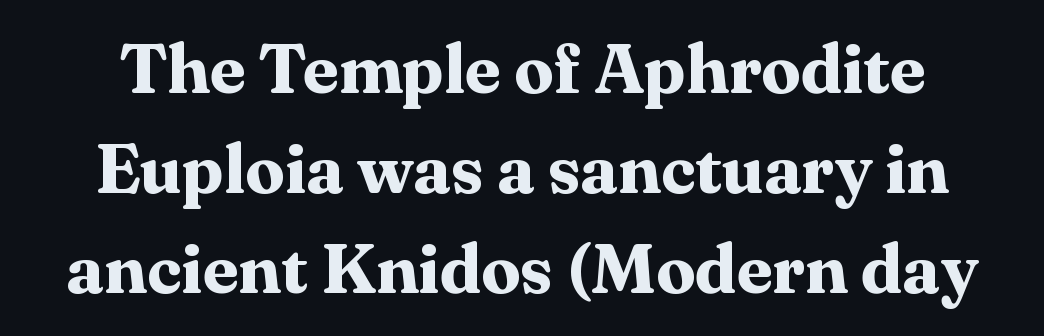
Q: Is the text bold? A: Yes.
Q: Is the text italic (slanted)? A: No, it is upright.
Q: Is the typeface a serif or a sans-serif typeface? A: Serif.
Q: Is the text underlined? A: No.
Q: Is the spacing between letters normal or unusually wide? A: Normal.
Q: Is the spacing between lines tight, normal or loose? A: Normal.
Q: Width (condensed, normal, or wide)? A: Normal.
Q: Stroke contrast? A: Medium.
Q: x-height? A: Medium.
Q: Monospaced? A: No.
